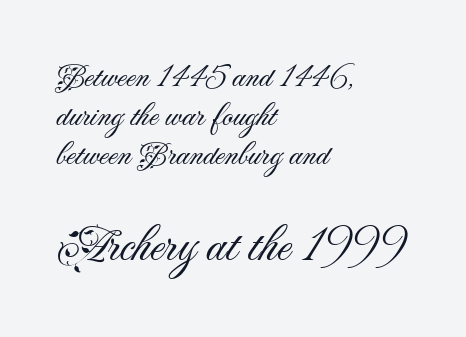
{"serif": "no", "bold": "no", "weight": "light", "width": "normal", "stroke_contrast": "medium", "x_height": "small", "monospaced": "no", "underline": "no", "align": "left", "line_spacing": "tight", "line_spacing_ratio": 1.15, "letter_spacing": "normal", "letter_spacing_em": 0.0, "larger_block": "second", "size_ratio": 1.5, "glyph_px": 51}
